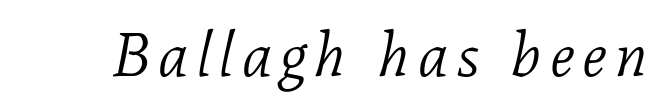
Yep, that's italic — everything's leaning. Examine the stroke ends and you'll spot serifs. The zone under the glyphs is completely vacant. Summary of weight: not heavy and not bold. The passage shown is typed in a proportional face where columns would drift.
